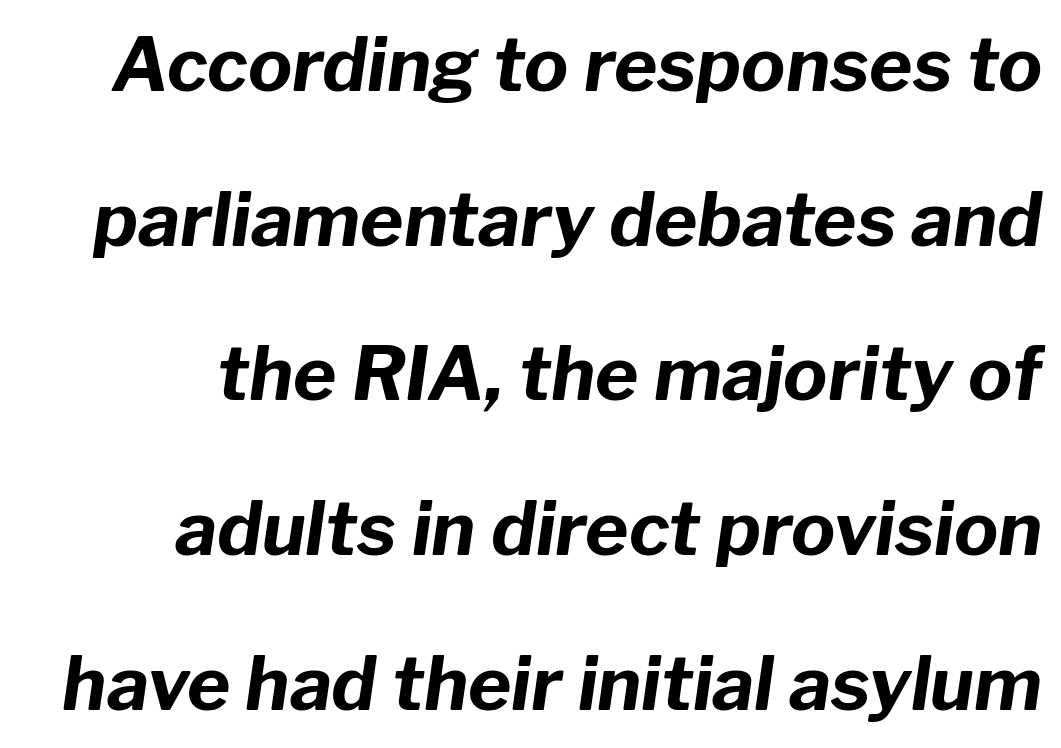
{"italic": "yes", "lean": "right", "slant_degrees": 8, "bold": "yes", "weight": "bold", "width": "normal", "stroke_contrast": "low", "x_height": "medium", "monospaced": "no", "underline": "no", "align": "right", "line_spacing": "loose", "line_spacing_ratio": 2.09, "letter_spacing": "normal", "letter_spacing_em": 0.0, "glyph_px": 74}
